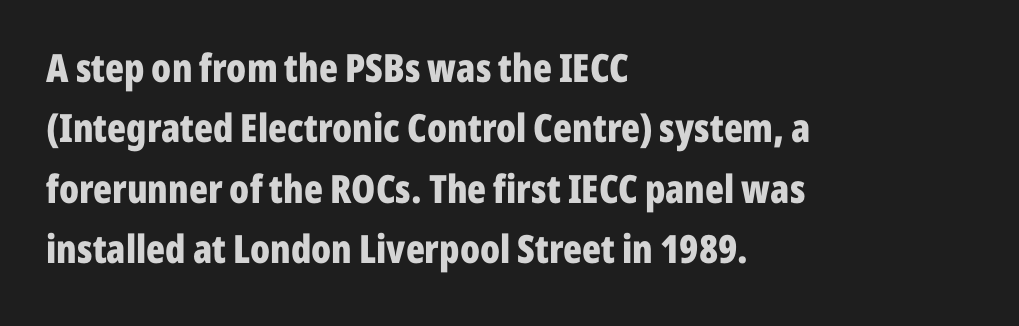
{"serif": "no", "italic": "no", "bold": "yes", "weight": "bold", "width": "condensed", "stroke_contrast": "low", "x_height": "medium", "monospaced": "no", "underline": "no", "align": "left", "line_spacing": "normal", "line_spacing_ratio": 1.55, "letter_spacing": "normal", "letter_spacing_em": 0.0, "glyph_px": 39}
